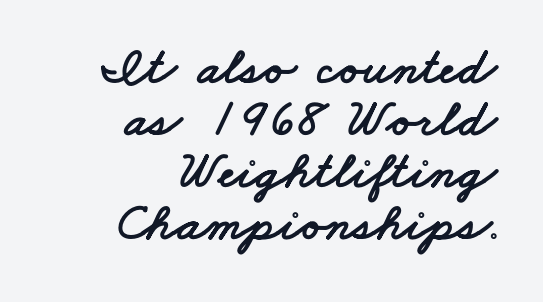
The face used here is rendered with its standard letterfit. Has an underline been added? It has not. The ragged edge is on the left, which tells us the setting is flush right. How would I describe the line gaps? Narrow and economical. Check where the strokes stop: nothing finishes them off — pure sans.
